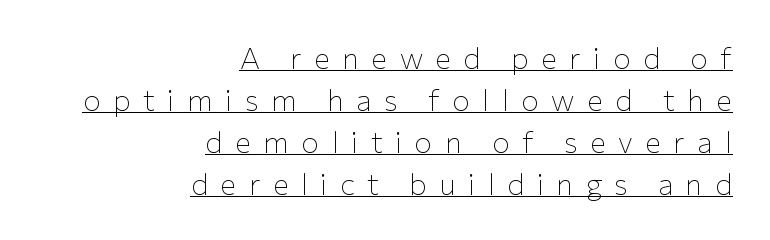
The image shows 30 px thin sans-serif type, upright; set right-aligned, normal line spacing (1.4x), unusually wide letter spacing (+0.41 em), underlined; low stroke contrast and a medium x-height.
